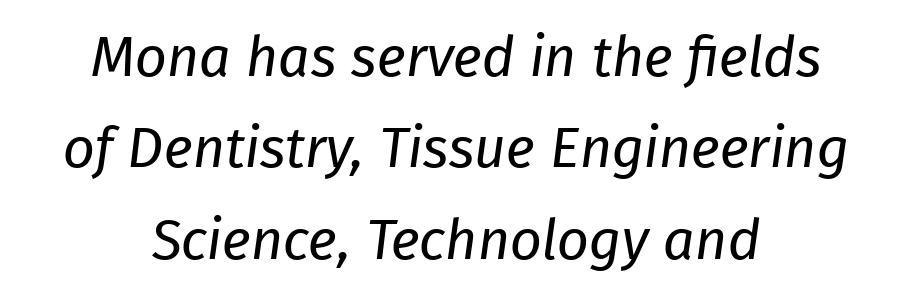
The image shows 56 px regular-weight sans-serif type; set centered, normal line spacing (1.63x), normal letter spacing, not underlined; low stroke contrast and a medium x-height.
